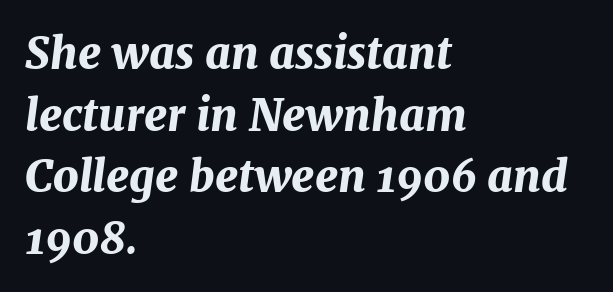
{"italic": "yes", "lean": "right", "slant_degrees": 7, "bold": "yes", "weight": "bold", "width": "normal", "stroke_contrast": "medium", "x_height": "medium", "monospaced": "no", "underline": "no", "align": "left", "line_spacing": "normal", "line_spacing_ratio": 1.4, "letter_spacing": "normal", "letter_spacing_em": 0.0, "glyph_px": 44}
